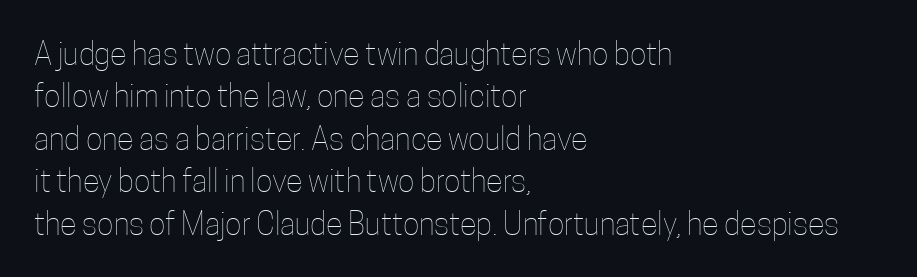
Q: Is the text bold? A: No.
Q: Is the text italic (slanted)? A: No, it is upright.
Q: Is the text underlined? A: No.
Q: How is the paragraph aligned? A: Left-aligned.
Q: Is the spacing between letters normal or unusually wide? A: Normal.
Q: Is the spacing between lines tight, normal or loose? A: Normal.
Q: Width (condensed, normal, or wide)? A: Condensed.
Q: Stroke contrast? A: Low.
Q: x-height? A: Medium.
Q: Monospaced? A: No.
